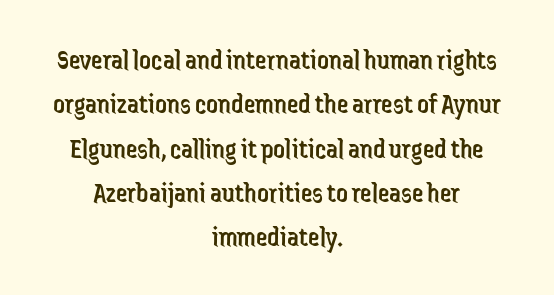
{"serif": "no", "italic": "no", "bold": "no", "weight": "regular", "width": "condensed", "stroke_contrast": "low", "x_height": "medium", "monospaced": "no", "underline": "no", "align": "center", "line_spacing": "normal", "line_spacing_ratio": 1.53, "letter_spacing": "normal", "letter_spacing_em": 0.0, "glyph_px": 29}
